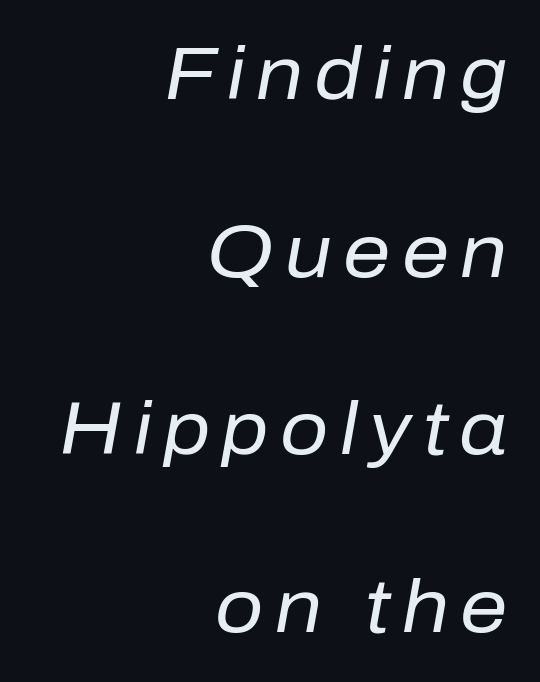
Q: Is the text bold? A: No.
Q: Is the text italic (slanted)? A: Yes, it leans right by about 10 degrees.
Q: Is the text underlined? A: No.
Q: How is the paragraph aligned? A: Right-aligned.
Q: Is the spacing between lines tight, normal or loose? A: Loose.
Q: Width (condensed, normal, or wide)? A: Normal.
Q: Stroke contrast? A: Low.
Q: x-height? A: Medium.
Q: Monospaced? A: No.
